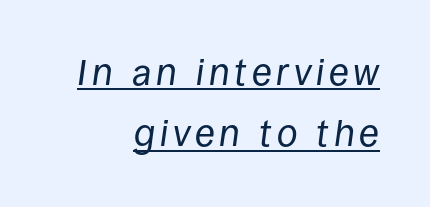
Q: Is the text bold? A: No.
Q: Is the text italic (slanted)? A: Yes, it leans right by about 8 degrees.
Q: Is the text underlined? A: Yes.
Q: How is the paragraph aligned? A: Right-aligned.
Q: Is the spacing between lines tight, normal or loose? A: Normal.
Q: Width (condensed, normal, or wide)? A: Normal.
Q: Stroke contrast? A: Low.
Q: x-height? A: Large.
Q: Monospaced? A: No.
